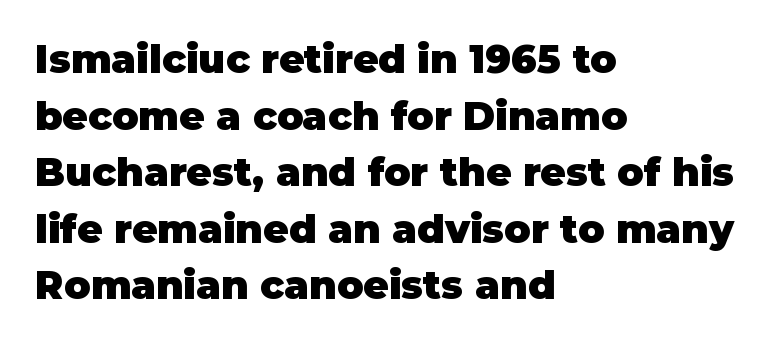
The image shows 39 px heavy sans-serif type, upright; set left-aligned, normal line spacing (1.45x), normal letter spacing, not underlined; low stroke contrast and a large x-height.
